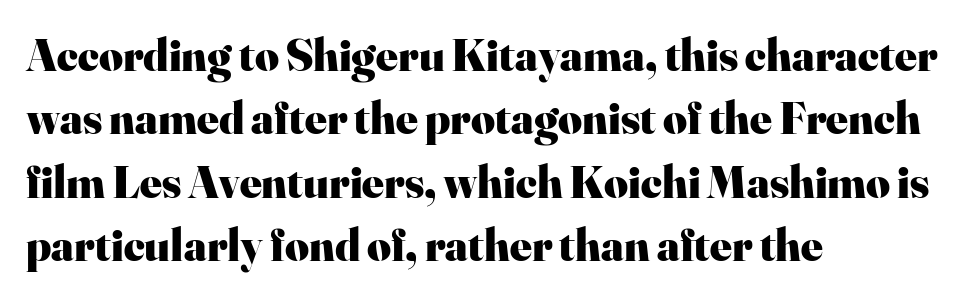
Look at the stroke-to-counter ratio: heavy, a bold. The lines sit at an ordinary, default distance from one another. Note the varied advance widths — an 'i' is clearly narrower than an 'm'. The space beneath each line is pristine and unruled. You can tell it's not italic because the verticals are truly vertical.
